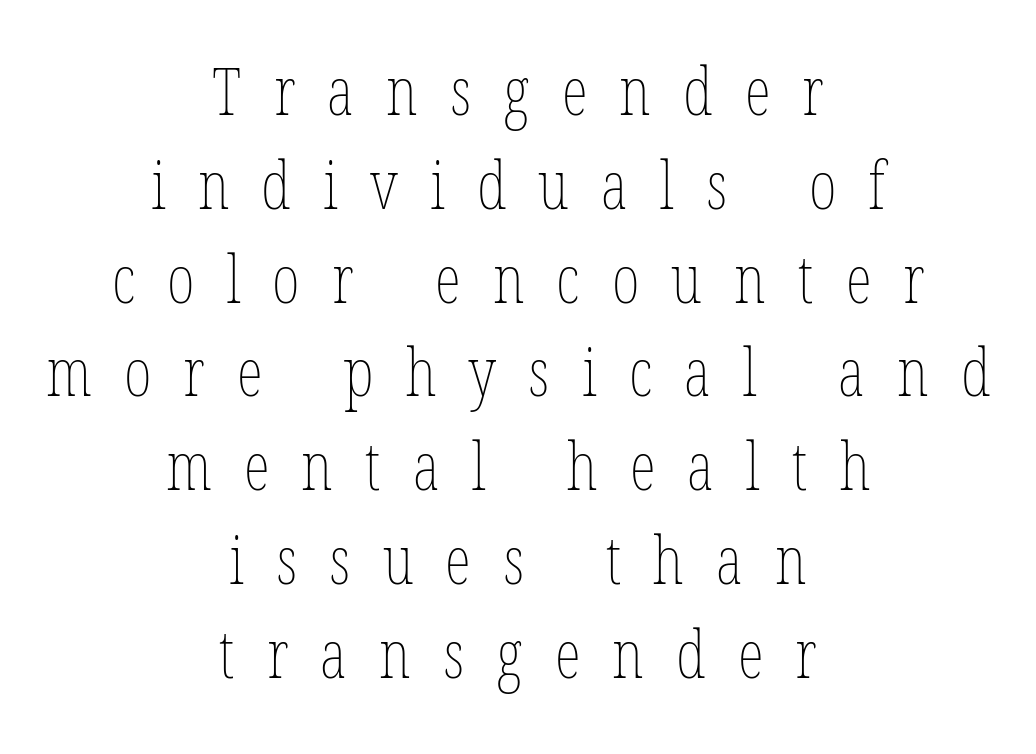
Underlining? Definitely not there. Both edges are ragged and mirror each other, which tells us the setting is centered. Looks like regular typesetting: each glyph gets only the width it needs. Vertical stems look standard width or narrower in stroke.
